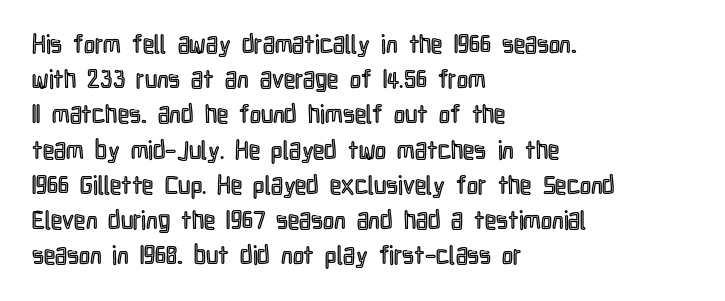
{"italic": "no", "underline": "no", "align": "left", "line_spacing": "normal", "line_spacing_ratio": 1.41, "letter_spacing": "normal", "letter_spacing_em": 0.0, "glyph_px": 25}
